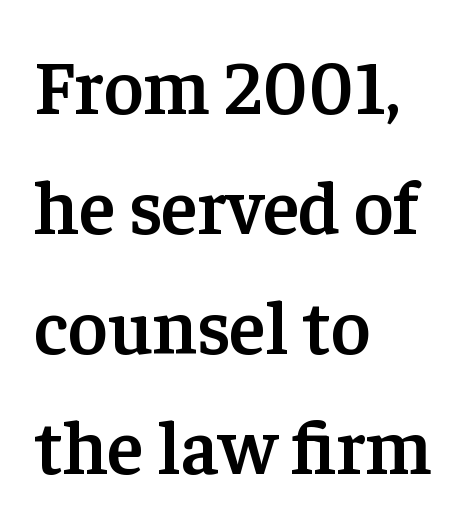
{"serif": "yes", "italic": "no", "bold": "semi", "weight": "semibold", "width": "normal", "stroke_contrast": "low", "x_height": "medium", "monospaced": "no", "underline": "no", "align": "left", "line_spacing": "normal", "line_spacing_ratio": 1.58, "letter_spacing": "normal", "letter_spacing_em": 0.0, "glyph_px": 76}
